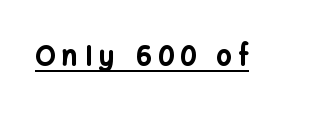
The image shows 27 px bold type, upright; set unusually wide letter spacing (+0.27 em), underlined.
